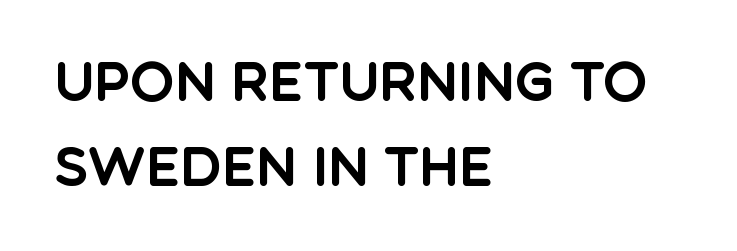
Q: Is the text italic (slanted)? A: No, it is upright.
Q: Is the typeface a serif or a sans-serif typeface? A: Sans-serif.
Q: Is the text underlined? A: No.
Q: How is the paragraph aligned? A: Left-aligned.
Q: Is the spacing between letters normal or unusually wide? A: Normal.
Q: Is the spacing between lines tight, normal or loose? A: Normal.
Q: Width (condensed, normal, or wide)? A: Normal.
Q: x-height? A: Large.
Q: Monospaced? A: No.
